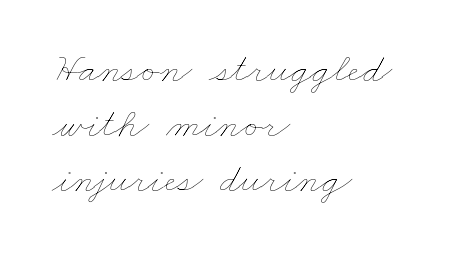
{"bold": "no", "weight": "thin", "width": "wide", "stroke_contrast": "low", "x_height": "small", "monospaced": "no", "underline": "no", "align": "left", "line_spacing": "normal", "line_spacing_ratio": 1.31, "letter_spacing": "normal", "letter_spacing_em": 0.0, "glyph_px": 42}
